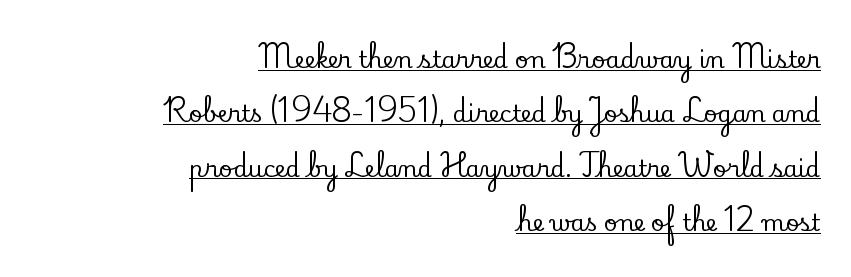
There is no visible air inserted between adjacent glyphs. The lines in this sample share a right terminus and differ only in where they begin. A typographer would call this underscored text. The line-height multiplier appears high, well above default. Unlike italic type, these characters show no tilt at all.
